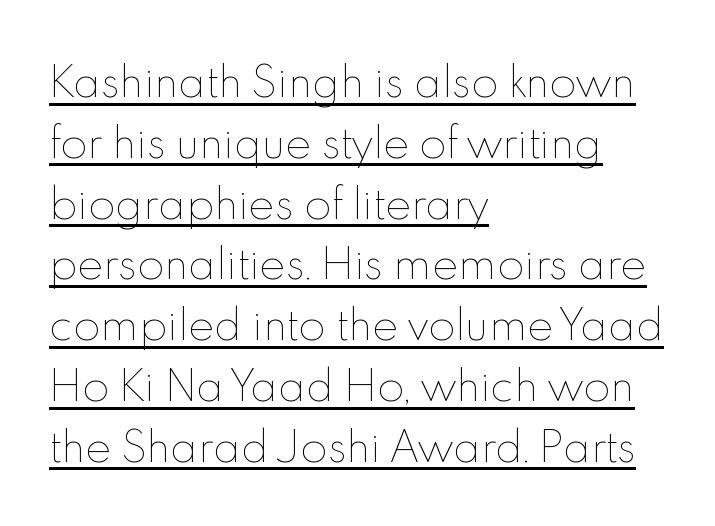
The image shows 40 px thin type, upright; set left-aligned, normal line spacing (1.52x), normal letter spacing, underlined; a small x-height.
